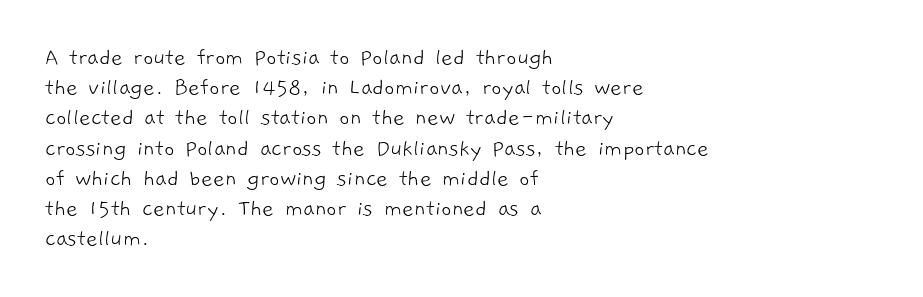
This sample is left-justified, so line endings fall wherever the words run out. A bare baseline throughout the passage. Glyph-to-glyph distance matches everyday printed text. Think standard paragraph weight, or any step lighter than that.
